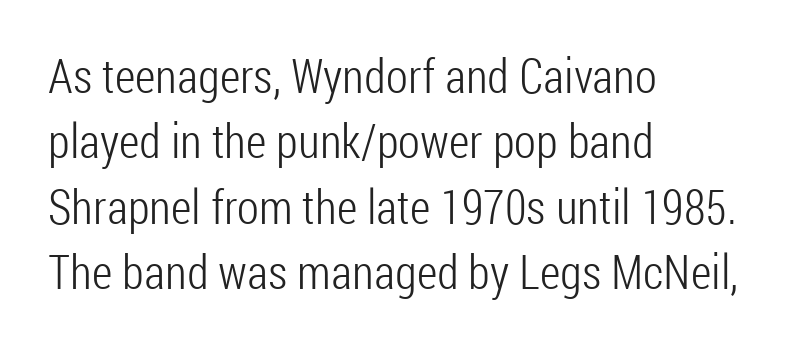
Q: Is the text bold? A: No.
Q: Is the text italic (slanted)? A: No, it is upright.
Q: Is the typeface a serif or a sans-serif typeface? A: Sans-serif.
Q: Is the text underlined? A: No.
Q: How is the paragraph aligned? A: Left-aligned.
Q: Is the spacing between letters normal or unusually wide? A: Normal.
Q: Is the spacing between lines tight, normal or loose? A: Normal.
Q: Width (condensed, normal, or wide)? A: Condensed.
Q: Stroke contrast? A: Low.
Q: x-height? A: Medium.
Q: Monospaced? A: No.
